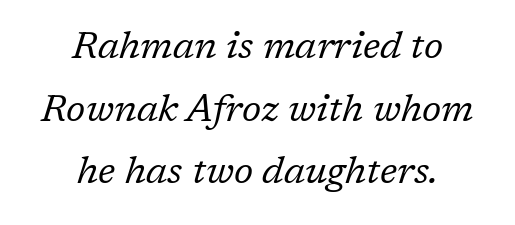
The zone under the glyphs is completely vacant. Looks like regular typesetting: each glyph gets only the width it needs. The passage shown stacks its lines at a standard gap. Typeset on center — no edge is straight.
